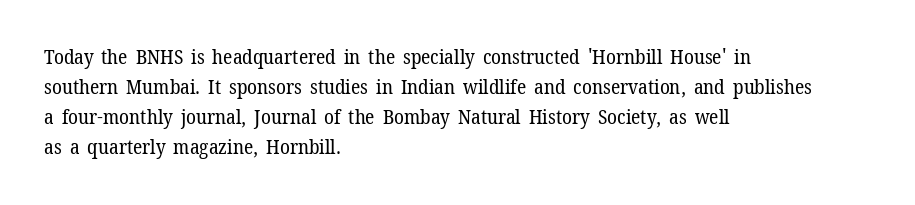
The face looks like a standard text weight, possibly lighter. A normal amount of white space separates one row of letters from the next. Line beginnings align vertically; line endings do not. The horizontal fit of the characters is conventional and even. The passage shown is not underscored anywhere.
